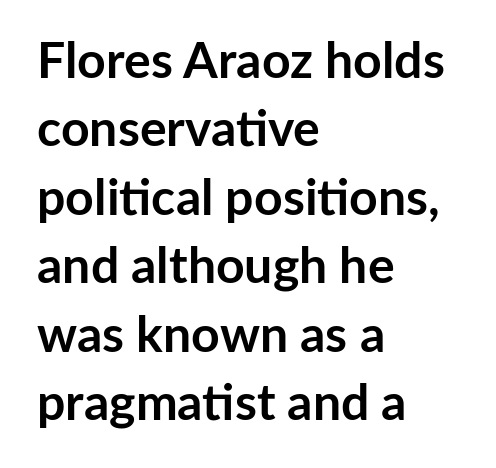
Q: Is the text bold? A: Yes.
Q: Is the text italic (slanted)? A: No, it is upright.
Q: Is the typeface a serif or a sans-serif typeface? A: Sans-serif.
Q: Is the text underlined? A: No.
Q: How is the paragraph aligned? A: Left-aligned.
Q: Is the spacing between letters normal or unusually wide? A: Normal.
Q: Is the spacing between lines tight, normal or loose? A: Normal.
Q: Width (condensed, normal, or wide)? A: Normal.
Q: Stroke contrast? A: Low.
Q: x-height? A: Medium.
Q: Monospaced? A: No.
